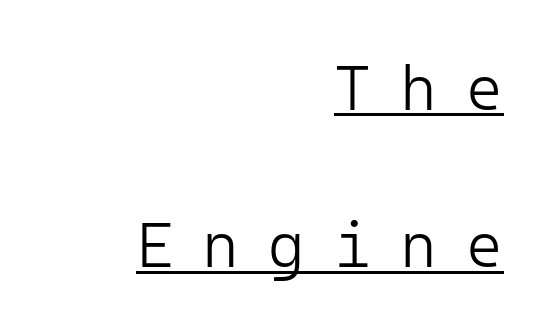
The image shows 63 px light sans-serif type, upright, monospaced; set right-aligned, loose line spacing (2.5x), unusually wide letter spacing (+0.46 em), underlined; low stroke contrast and a medium x-height.
